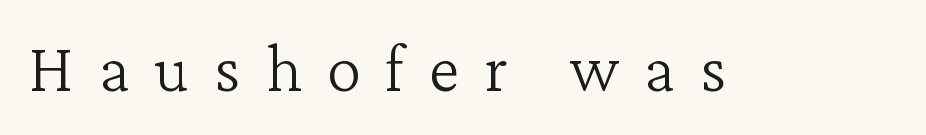
Q: Is the text bold? A: No.
Q: Is the text italic (slanted)? A: No, it is upright.
Q: Is the typeface a serif or a sans-serif typeface? A: Serif.
Q: Is the text underlined? A: No.
Q: Is the spacing between letters normal or unusually wide? A: Unusually wide.
Q: Width (condensed, normal, or wide)? A: Normal.
Q: Stroke contrast? A: Low.
Q: x-height? A: Medium.
Q: Monospaced? A: No.
